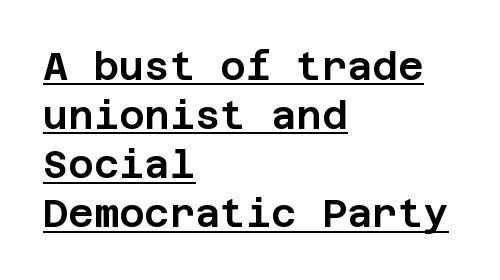
{"serif": "no", "italic": "no", "width": "normal", "stroke_contrast": "low", "x_height": "large", "underline": "yes", "align": "left", "line_spacing": "normal", "line_spacing_ratio": 1.26, "letter_spacing": "normal", "letter_spacing_em": 0.0, "glyph_px": 39}
